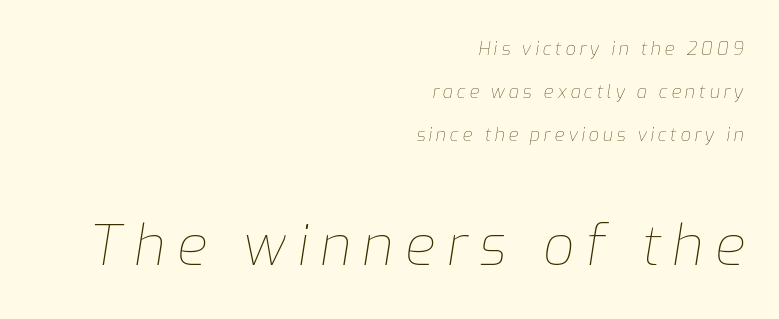
Q: Is the text bold? A: No.
Q: Is the text italic (slanted)? A: Yes, it leans right by about 9 degrees.
Q: Is the text underlined? A: No.
Q: How is the paragraph aligned? A: Right-aligned.
Q: Is the spacing between letters normal or unusually wide? A: Unusually wide.
Q: Is the spacing between lines tight, normal or loose? A: Loose.
Q: Which block of text is set in a larger size, the first (top) or the second (bottom)? A: The second (bottom) one.
Q: Width (condensed, normal, or wide)? A: Normal.
Q: Stroke contrast? A: Low.
Q: x-height? A: Medium.
Q: Monospaced? A: No.
